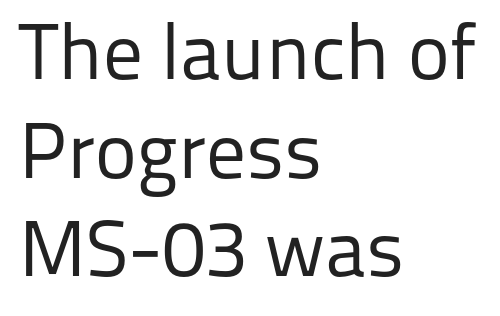
Italic? Not at all — the glyphs are vertical. Underline: absent. One glance says typical: line gaps are just what's usual. These glyphs show unthickened strokes, regular width or finer. Each letter's strokes conclude bluntly, with no projecting serifs.
